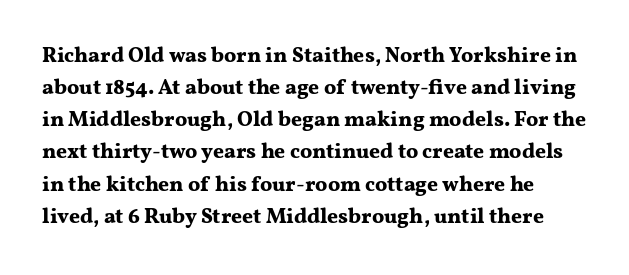
{"italic": "no", "bold": "yes", "underline": "no", "line_spacing": "normal", "line_spacing_ratio": 1.53, "letter_spacing": "normal", "letter_spacing_em": 0.0, "glyph_px": 21}
